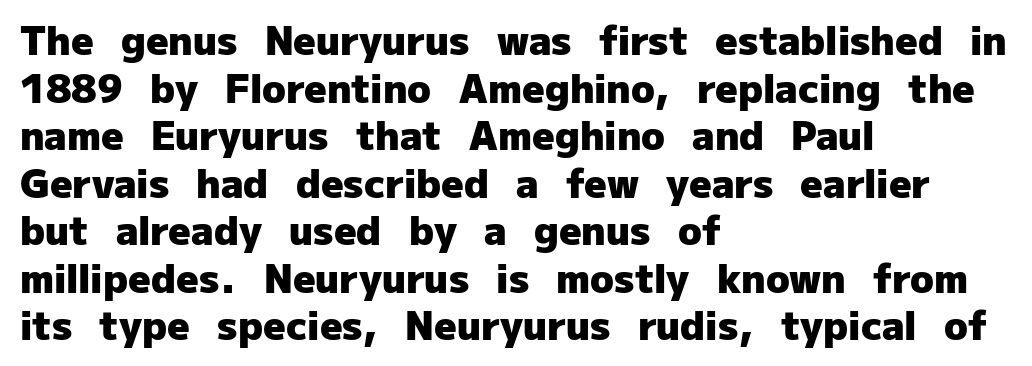
{"serif": "no", "italic": "no", "bold": "yes", "weight": "heavy", "width": "normal", "stroke_contrast": "low", "x_height": "medium", "monospaced": "no", "underline": "no", "align": "left", "line_spacing_ratio": 1.22, "letter_spacing": "normal", "letter_spacing_em": 0.0, "glyph_px": 39}
